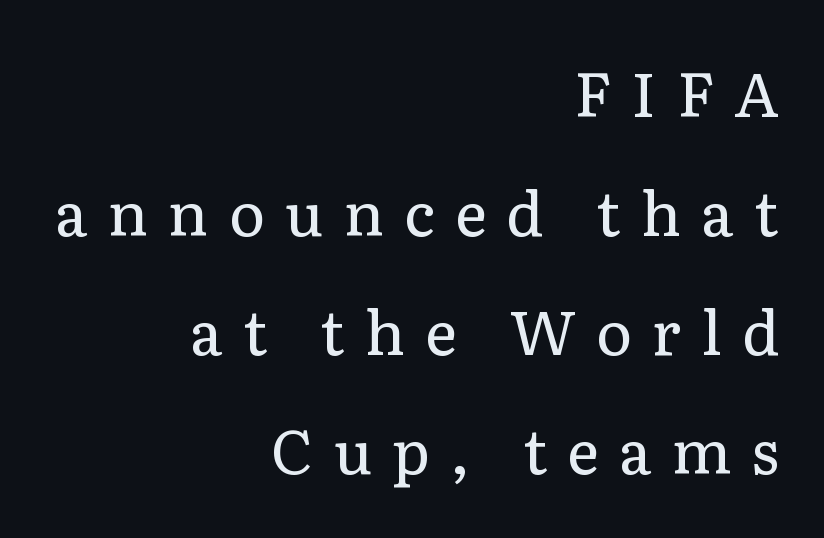
Q: Is the text bold? A: No.
Q: Is the text italic (slanted)? A: No, it is upright.
Q: Is the typeface a serif or a sans-serif typeface? A: Serif.
Q: Is the text underlined? A: No.
Q: How is the paragraph aligned? A: Right-aligned.
Q: Is the spacing between letters normal or unusually wide? A: Unusually wide.
Q: Is the spacing between lines tight, normal or loose? A: Loose.
Q: Width (condensed, normal, or wide)? A: Normal.
Q: Stroke contrast? A: Low.
Q: x-height? A: Medium.
Q: Monospaced? A: No.
